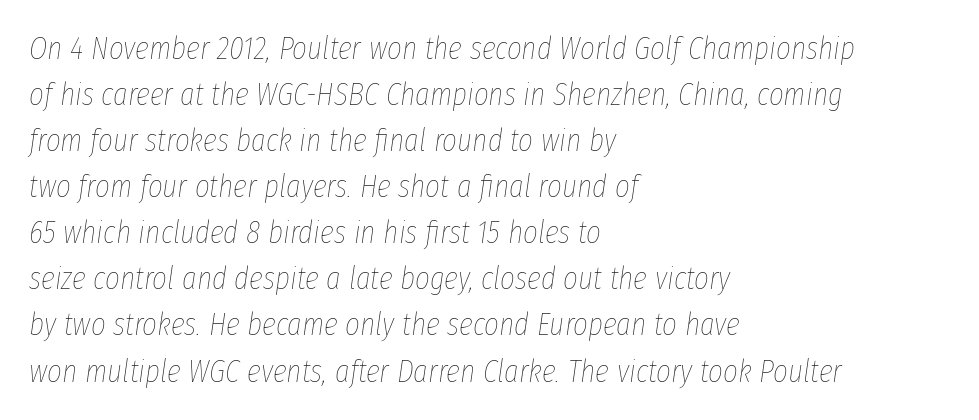
Q: Is the text bold? A: No.
Q: Is the text italic (slanted)? A: Yes, it leans right by about 8 degrees.
Q: Is the text underlined? A: No.
Q: How is the paragraph aligned? A: Left-aligned.
Q: Is the spacing between letters normal or unusually wide? A: Normal.
Q: Is the spacing between lines tight, normal or loose? A: Normal.
Q: Width (condensed, normal, or wide)? A: Condensed.
Q: Stroke contrast? A: Low.
Q: x-height? A: Medium.
Q: Monospaced? A: No.
